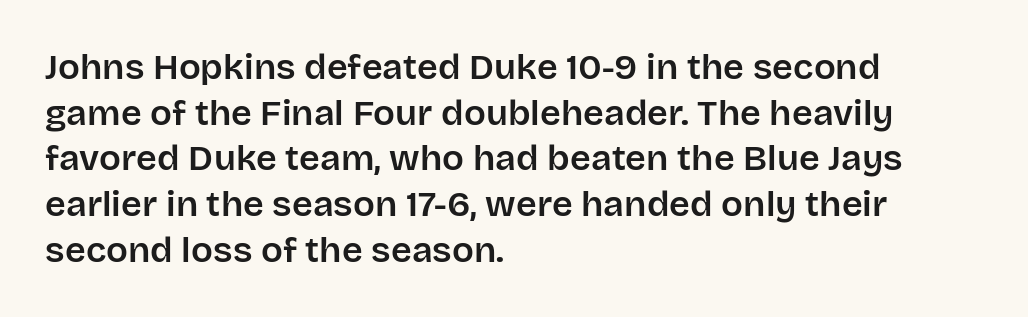
The image shows 36 px sans-serif type, upright; set left-aligned, normal line spacing (1.27x), normal letter spacing, not underlined; low stroke contrast and a large x-height.
